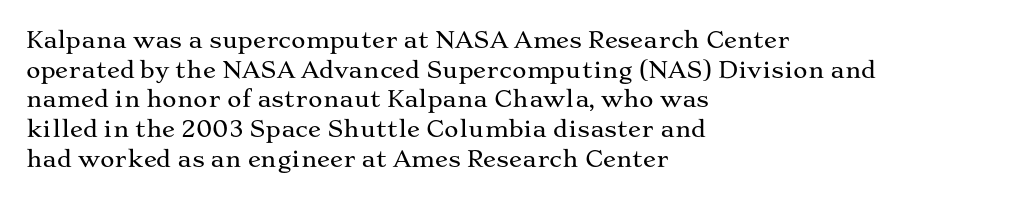
The passage shown stacks its lines at a standard gap. Look at the tracking — it's just the regular setting, nothing added. A typesetter would mark this as roman, not italic. Underlining? Definitely not there. One-word summary of the alignment: left.
